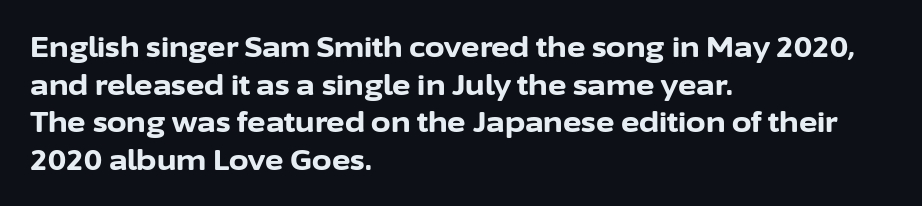
The foot of each line stays bare and open. The text was rendered using a sans face with plain stroke endings. The letters advance in unequal steps, a hallmark of proportional type. Casual observation: everything's shoved over to the left. Regarding leading, the lines here are spaced in the standard way. Nope, not italic — everything's standing straight.
